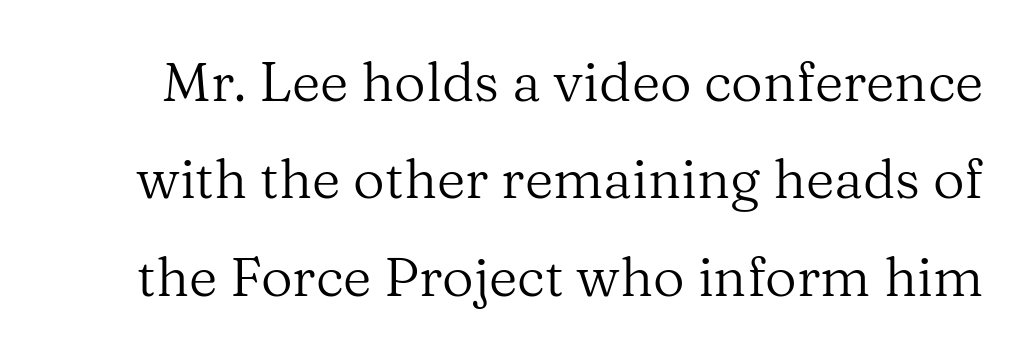
Look at the bottom of the vertical strokes: they flare into serifs here. Stem width sits at or under what a default text font uses. Character widths vary here, with narrow letters taking less room than wide ones. Quick note: underline off.
